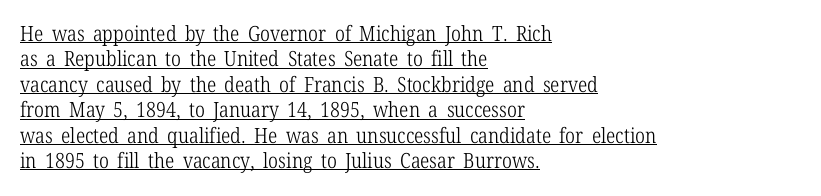
Q: Is the text bold? A: No.
Q: Is the text italic (slanted)? A: No, it is upright.
Q: Is the text underlined? A: Yes.
Q: How is the paragraph aligned? A: Left-aligned.
Q: Is the spacing between letters normal or unusually wide? A: Normal.
